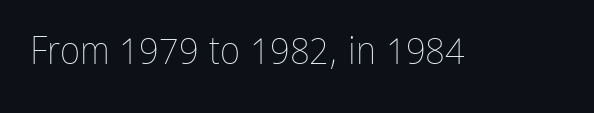
Bold? No — there's no thickening of the strokes. The letters stand upright; this is a roman face. The rendering uses natural spacing where letterforms have individual widths. Honestly, the letter spacing is just normal — you wouldn't notice it. Unmarked baselines from the first word to the last.
